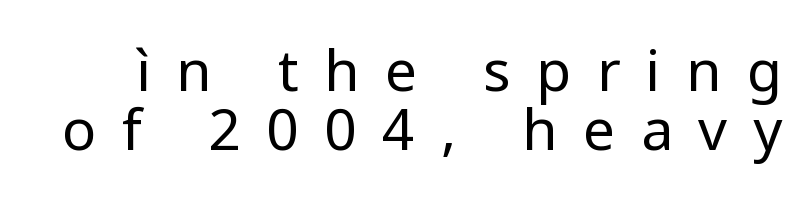
Q: Is the text bold? A: No.
Q: Is the text italic (slanted)? A: No, it is upright.
Q: Is the typeface a serif or a sans-serif typeface? A: Sans-serif.
Q: Is the text underlined? A: No.
Q: Is the spacing between letters normal or unusually wide? A: Unusually wide.
Q: Is the spacing between lines tight, normal or loose? A: Tight.
Q: Width (condensed, normal, or wide)? A: Normal.
Q: Stroke contrast? A: Low.
Q: x-height? A: Medium.
Q: Monospaced? A: No.
